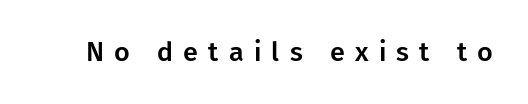
The image shows 27 px text type, upright; set unusually wide letter spacing (+0.38 em), not underlined.
